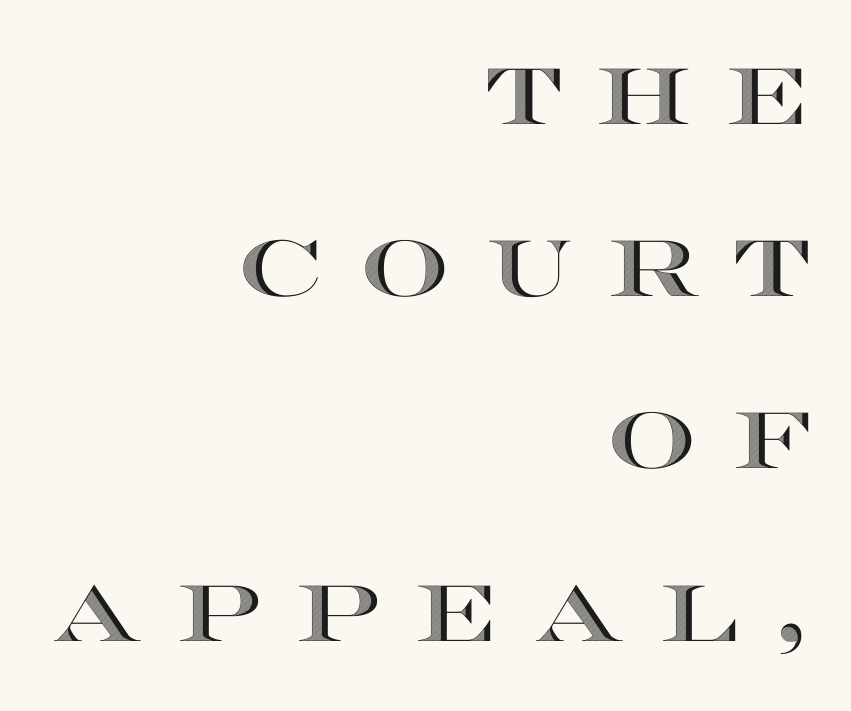
{"italic": "no", "width": "wide", "x_height": "large", "monospaced": "no", "underline": "no", "align": "right", "line_spacing": "loose", "line_spacing_ratio": 2.18, "letter_spacing": "wide", "letter_spacing_em": 0.44, "glyph_px": 79}
